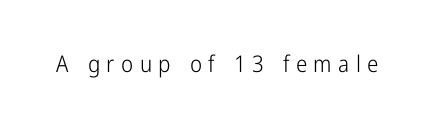
Q: Is the text bold? A: No.
Q: Is the text italic (slanted)? A: No, it is upright.
Q: Is the text underlined? A: No.
Q: Is the spacing between letters normal or unusually wide? A: Unusually wide.
